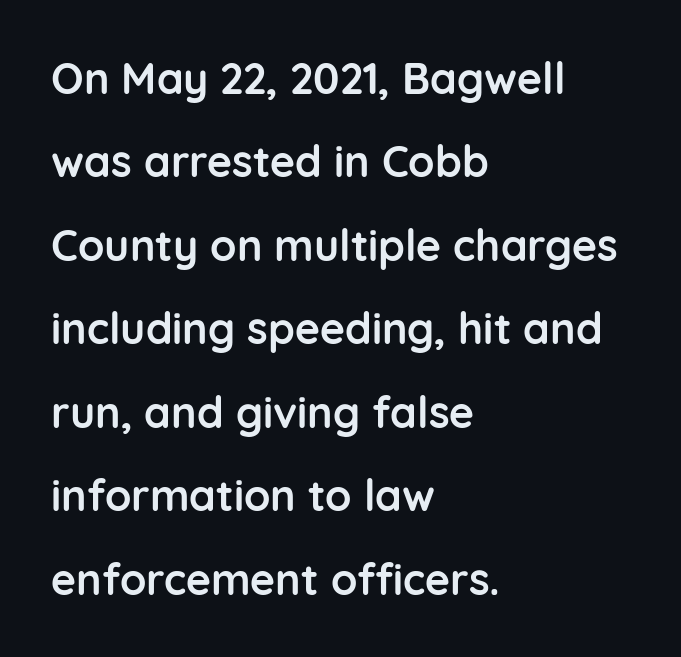
A great deal of white space separates one row of letters from the next. This rendering uses left alignment, leaving the right contour irregular. Each row of text sits above clean, open space. Nope, not italic — everything's standing straight. Chunky letters — that's bold for sure. Caption: standard tracking, unaltered.
